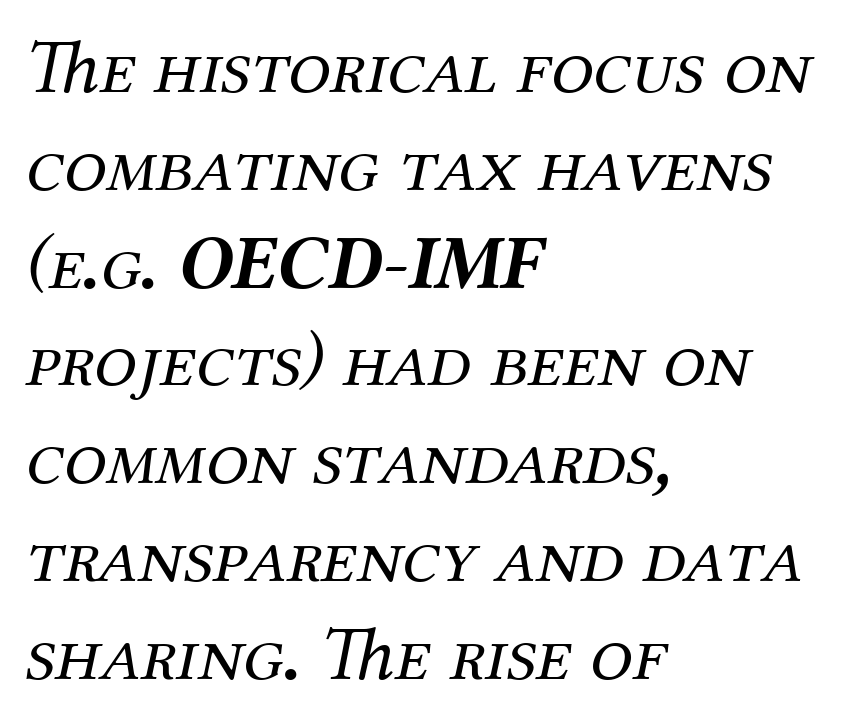
Q: Is the text bold? A: No.
Q: Is the text italic (slanted)? A: Yes, it leans right by about 12 degrees.
Q: Is the typeface a serif or a sans-serif typeface? A: Serif.
Q: Is the text underlined? A: No.
Q: How is the paragraph aligned? A: Left-aligned.
Q: Is the spacing between letters normal or unusually wide? A: Normal.
Q: Is the spacing between lines tight, normal or loose? A: Normal.
Q: Width (condensed, normal, or wide)? A: Normal.
Q: Stroke contrast? A: Medium.
Q: x-height? A: Medium.
Q: Monospaced? A: No.
